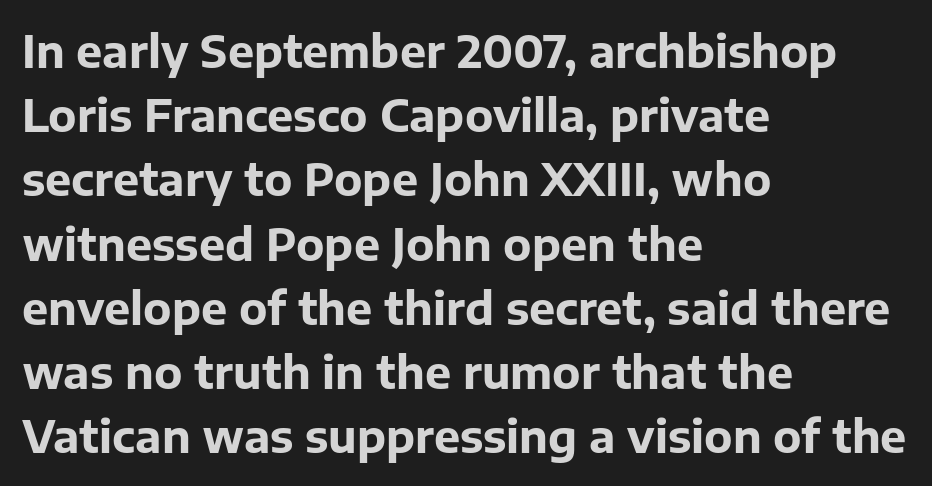
These lines carry a lot of weight — the face is fully bold. These lines sit exactly where default settings would place them. Type without underlining. This is roman type, the default non-slanted kind. Nothing sits at the stroke ends, so this counts as sans-serif. Line beginnings align vertically; line endings do not.
